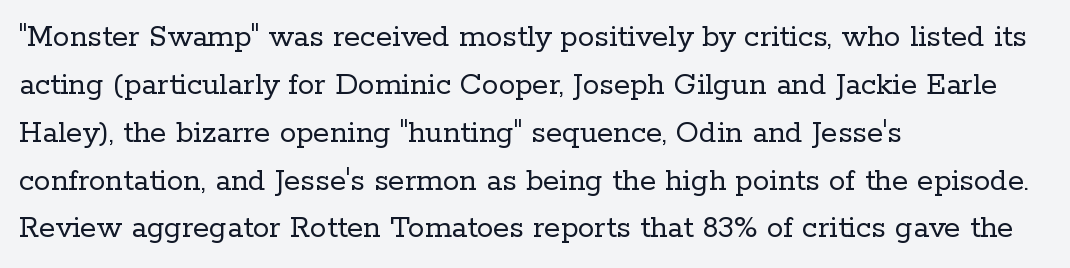
Q: Is the text bold? A: No.
Q: Is the text italic (slanted)? A: No, it is upright.
Q: Is the typeface a serif or a sans-serif typeface? A: Serif.
Q: Is the text underlined? A: No.
Q: How is the paragraph aligned? A: Left-aligned.
Q: Is the spacing between letters normal or unusually wide? A: Normal.
Q: Is the spacing between lines tight, normal or loose? A: Normal.
Q: Width (condensed, normal, or wide)? A: Normal.
Q: Stroke contrast? A: Low.
Q: x-height? A: Medium.
Q: Monospaced? A: No.
